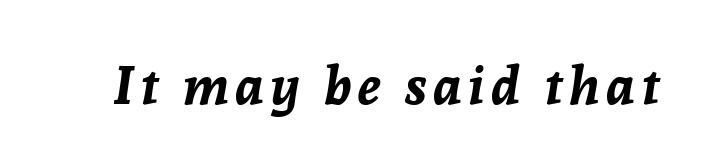
{"italic": "yes", "lean": "right", "slant_degrees": 8, "bold": "yes", "weight": "bold", "width": "normal", "stroke_contrast": "low", "x_height": "medium", "monospaced": "no", "underline": "no", "glyph_px": 53}
